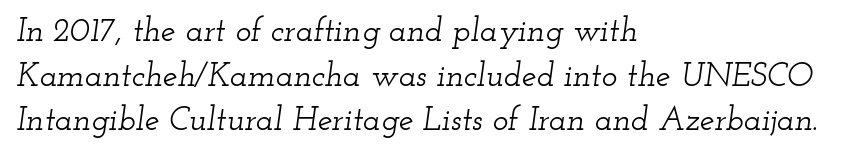
This rendering leaves character spacing at its baseline value. Notice how the passage keeps a crisp vertical edge on the left only. Normally led — the rows are evenly, conventionally spaced. Only glyphs here, with clear space below each row.
